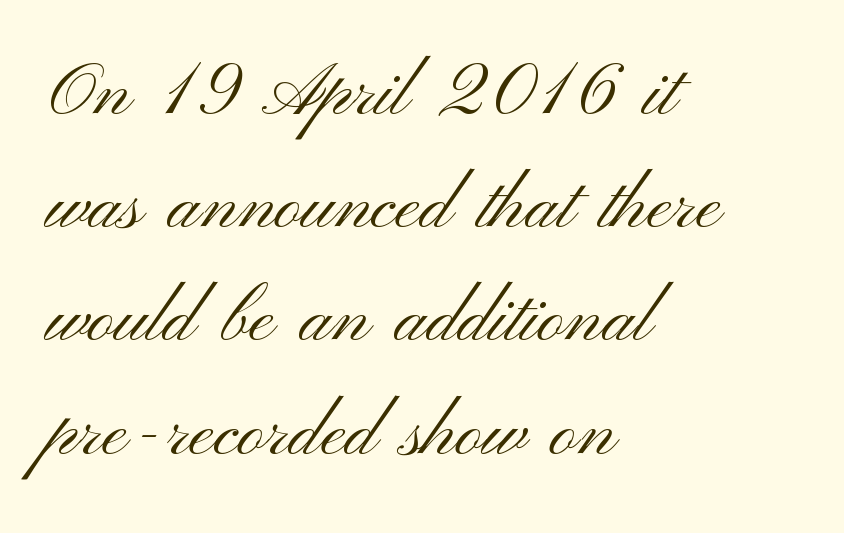
Q: Is the text bold? A: No.
Q: Is the text italic (slanted)? A: Yes.
Q: Is the typeface a serif or a sans-serif typeface? A: Sans-serif.
Q: Is the text underlined? A: No.
Q: How is the paragraph aligned? A: Left-aligned.
Q: Is the spacing between letters normal or unusually wide? A: Normal.
Q: Is the spacing between lines tight, normal or loose? A: Normal.
Q: Width (condensed, normal, or wide)? A: Wide.
Q: Stroke contrast? A: Medium.
Q: x-height? A: Small.
Q: Monospaced? A: No.
